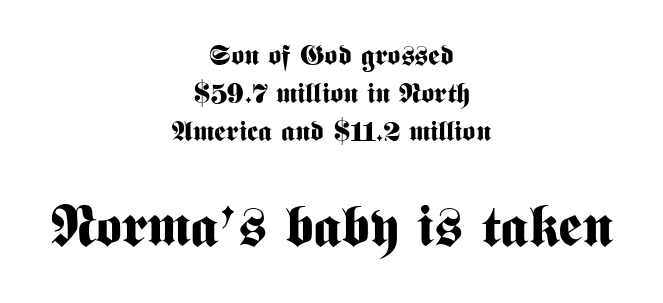
The image shows 57 px bold, condensed sans-serif type, upright; set centered, normal line spacing (1.36x), normal letter spacing, not underlined; the second (bottom) block is 2.04x larger; medium stroke contrast and a medium x-height.
